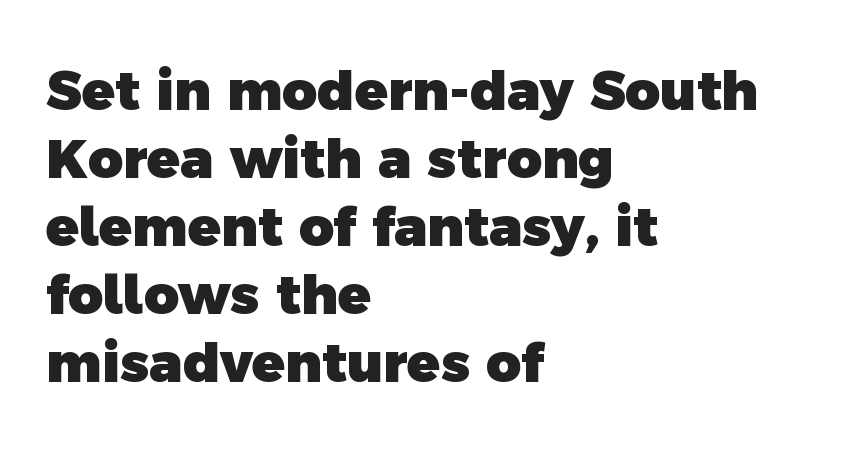
Q: Is the text bold? A: Yes.
Q: Is the typeface a serif or a sans-serif typeface? A: Sans-serif.
Q: Is the text underlined? A: No.
Q: How is the paragraph aligned? A: Left-aligned.
Q: Is the spacing between letters normal or unusually wide? A: Normal.
Q: Is the spacing between lines tight, normal or loose? A: Normal.
Q: Width (condensed, normal, or wide)? A: Normal.
Q: x-height? A: Medium.
Q: Monospaced? A: No.
